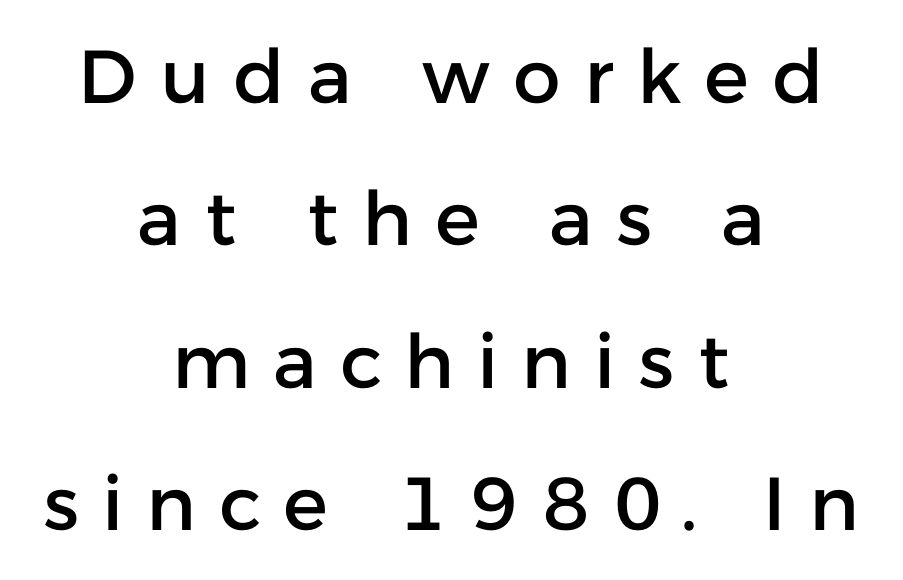
Here the designer chose a conventional face with non-uniform glyph widths. You could fit nearly another row in the gap between these rows. Vertical strokes here are truly vertical. Does the type have serifs? No, each stem ends abruptly. The lines in this sample share a center point and differ in where they start and stop. The space directly below the letters is spotless.
